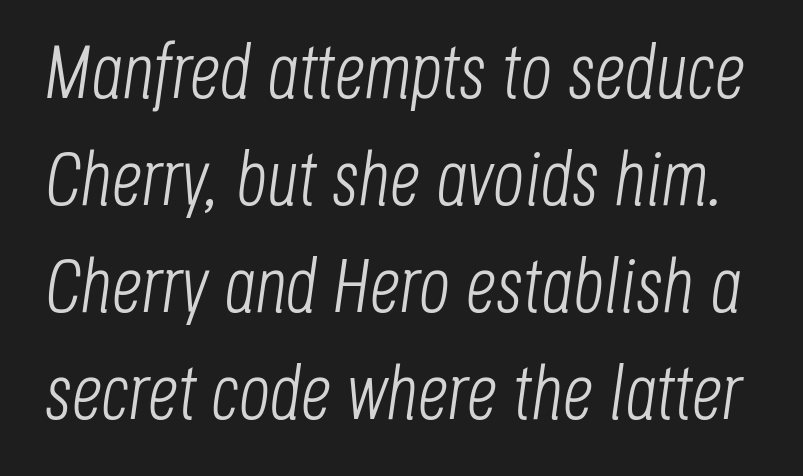
The image shows 76 px light, condensed type, italic (leaning right); set normal line spacing (1.41x), normal letter spacing, not underlined; low stroke contrast and a large x-height.
